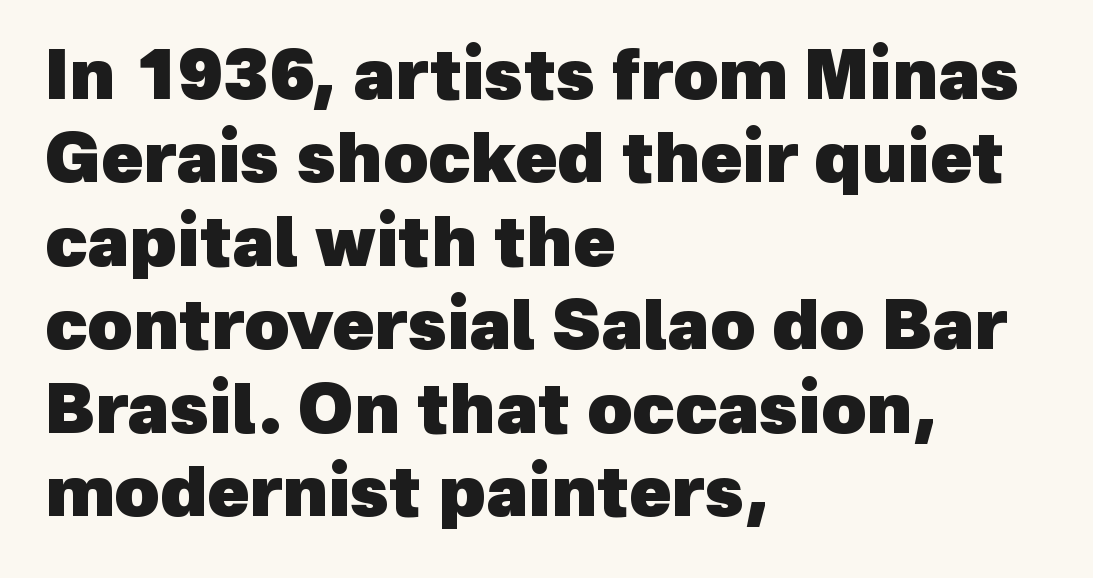
The area under the type is left untouched. Glyph-to-glyph distance matches everyday printed text. In CSS terms this would be text-align: left. Heavy-handed strokes throughout: this text is bold. These lines are composed in type without serifs. Here the designer chose a conventional face with non-uniform glyph widths.
